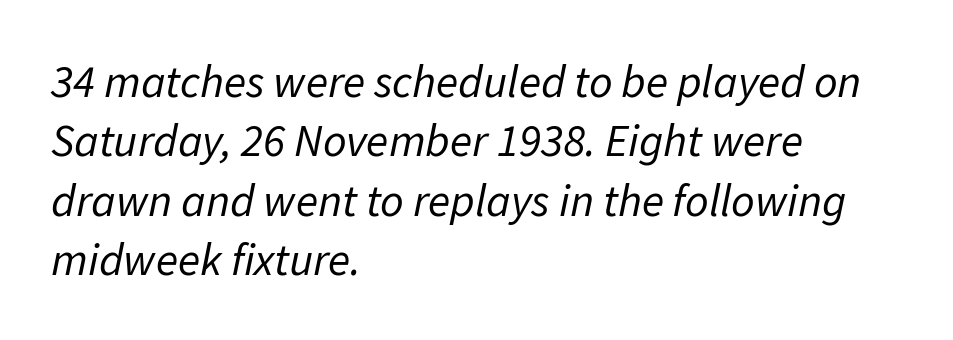
Q: Is the text bold? A: No.
Q: Is the text italic (slanted)? A: Yes, it leans right by about 11 degrees.
Q: Is the text underlined? A: No.
Q: How is the paragraph aligned? A: Left-aligned.
Q: Is the spacing between letters normal or unusually wide? A: Normal.
Q: Is the spacing between lines tight, normal or loose? A: Normal.
Q: Width (condensed, normal, or wide)? A: Normal.
Q: Stroke contrast? A: Low.
Q: x-height? A: Medium.
Q: Monospaced? A: No.
